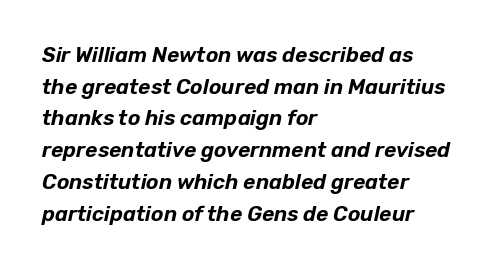
The line texture is even and compact thanks to regular tracking. Just letters on the line, the space beneath them empty. The typography opts for an oblique posture over an upright one. Quick note: interline space is typical. Casual observation: everything's shoved over to the left.
